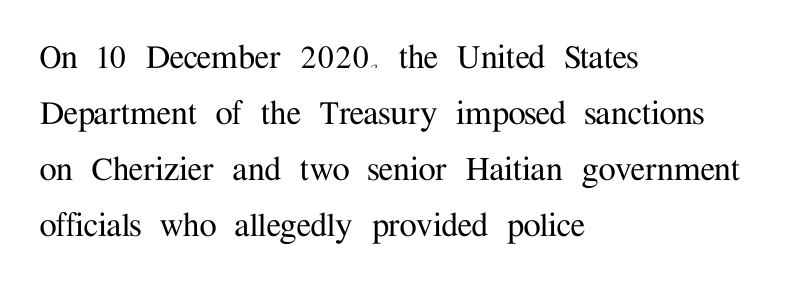
Q: Is the text italic (slanted)? A: No, it is upright.
Q: Is the typeface a serif or a sans-serif typeface? A: Serif.
Q: Is the text underlined? A: No.
Q: How is the paragraph aligned? A: Left-aligned.
Q: Is the spacing between letters normal or unusually wide? A: Normal.
Q: Is the spacing between lines tight, normal or loose? A: Normal.
Q: Width (condensed, normal, or wide)? A: Normal.
Q: Stroke contrast? A: Medium.
Q: x-height? A: Medium.
Q: Monospaced? A: No.
